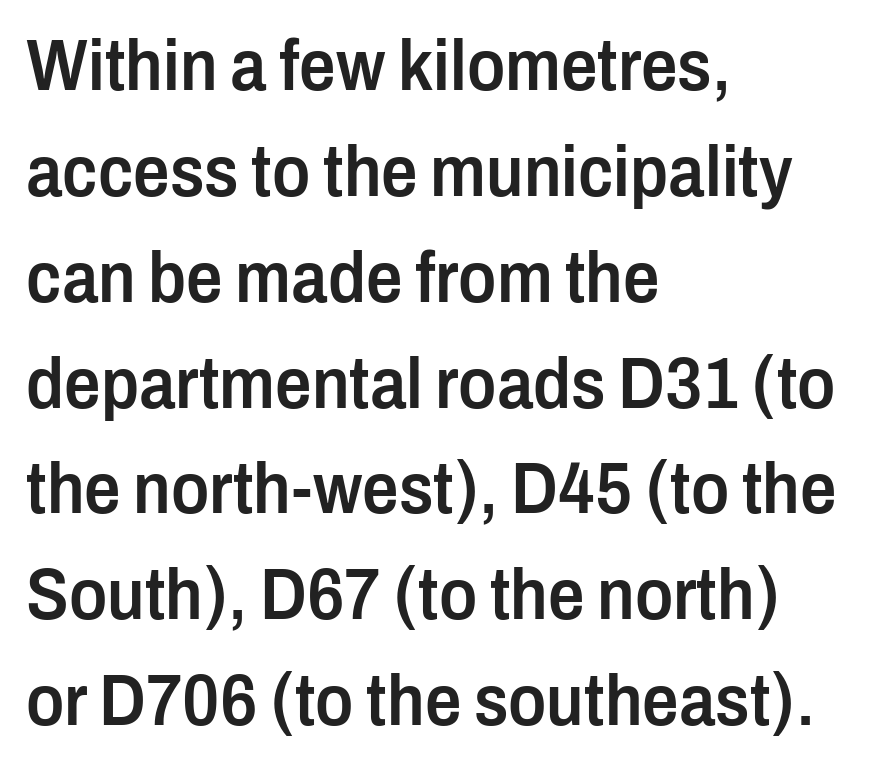
{"serif": "no", "italic": "no", "bold": "semi", "weight": "semibold", "width": "condensed", "stroke_contrast": "low", "x_height": "medium", "monospaced": "no", "underline": "no", "align": "left", "line_spacing": "normal", "line_spacing_ratio": 1.47, "letter_spacing": "normal", "letter_spacing_em": 0.0, "glyph_px": 72}
